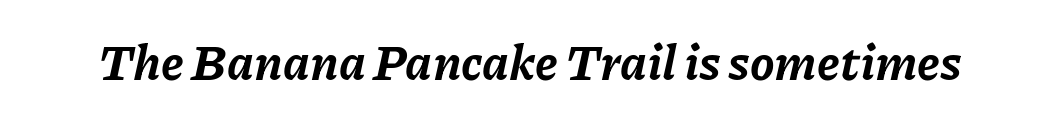
The image shows 49 px bold type, italic (leaning right); set normal letter spacing, not underlined; low stroke contrast and a medium x-height.
